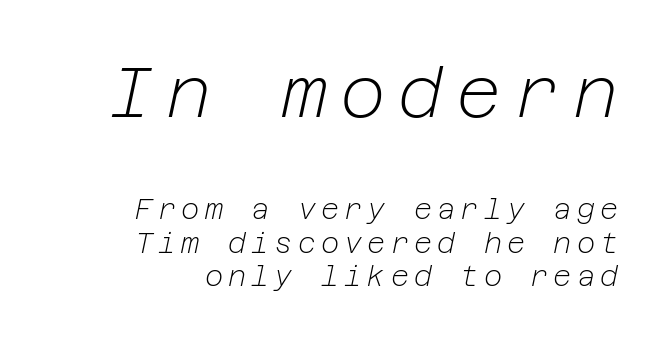
{"italic": "yes", "lean": "right", "slant_degrees": 12, "bold": "no", "weight": "light", "width": "normal", "stroke_contrast": "low", "x_height": "medium", "underline": "no", "line_spacing_ratio": 1.21, "larger_block": "first", "size_ratio": 2.5, "glyph_px": 70}
